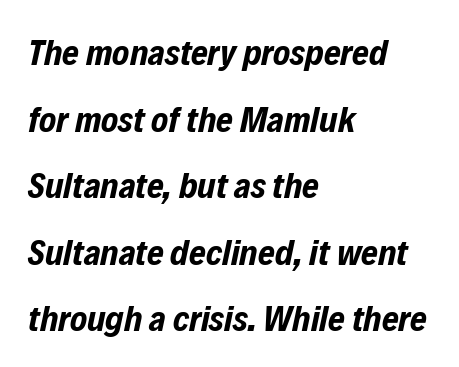
Character widths vary here, with narrow letters taking less room than wide ones. Characters are canted at an angle relative to the baseline's perpendicular. Which margin do the lines hug? The left one — the right edge is uneven. Students, note that the glyphs here touch the page at normal intervals. Notice how thick the strokes are: this is what a full bold looks like. Underlining? Definitely not there.
